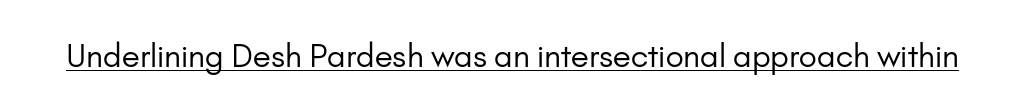
Q: Is the text bold? A: No.
Q: Is the text italic (slanted)? A: No, it is upright.
Q: Is the typeface a serif or a sans-serif typeface? A: Sans-serif.
Q: Is the text underlined? A: Yes.
Q: Is the spacing between letters normal or unusually wide? A: Normal.
Q: Width (condensed, normal, or wide)? A: Normal.
Q: Stroke contrast? A: Low.
Q: x-height? A: Small.
Q: Monospaced? A: No.
